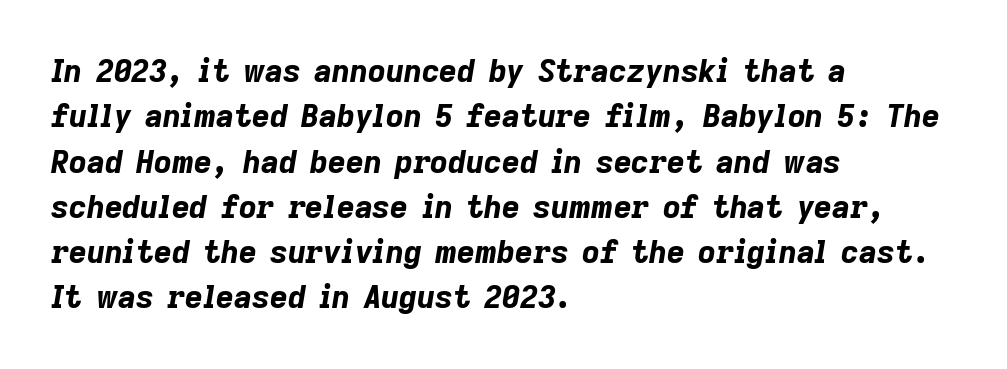
Q: Is the text bold? A: Yes.
Q: Is the text italic (slanted)? A: Yes, it leans right by about 9 degrees.
Q: Is the text underlined? A: No.
Q: How is the paragraph aligned? A: Left-aligned.
Q: Is the spacing between letters normal or unusually wide? A: Normal.
Q: Is the spacing between lines tight, normal or loose? A: Normal.
Q: Width (condensed, normal, or wide)? A: Normal.
Q: Stroke contrast? A: Low.
Q: x-height? A: Medium.
Q: Monospaced? A: No.
